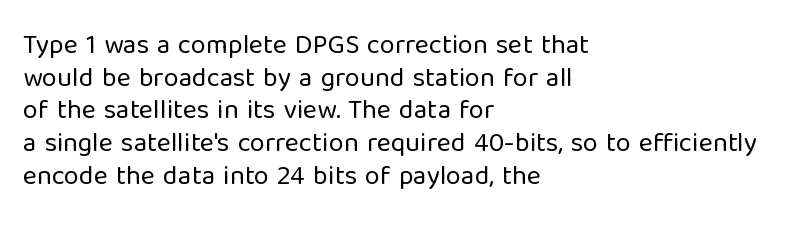
Q: Is the text bold? A: No.
Q: Is the text italic (slanted)? A: No, it is upright.
Q: Is the text underlined? A: No.
Q: How is the paragraph aligned? A: Left-aligned.
Q: Is the spacing between letters normal or unusually wide? A: Normal.
